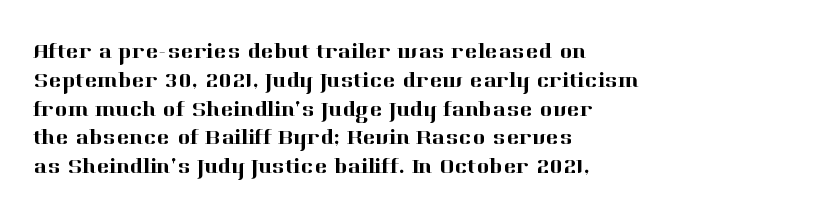
The image shows 22 px text type, upright; set left-aligned, normal line spacing (1.31x), normal letter spacing, not underlined.
